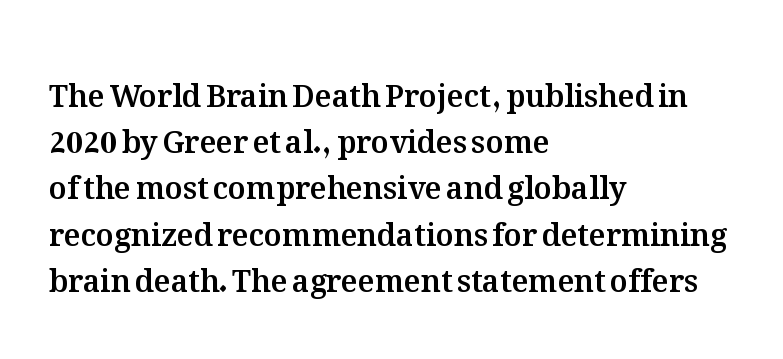
These lines are rendered in a variable-pitch font. Unmarked baselines from the first word to the last. The letterforms sit shoulder to shoulder at normal distance. The lines in this sample share a left origin and differ only in where they stop. Vertically, the passage feels balanced, rows spaced as you'd expect. Quick note: not italic, upright.
